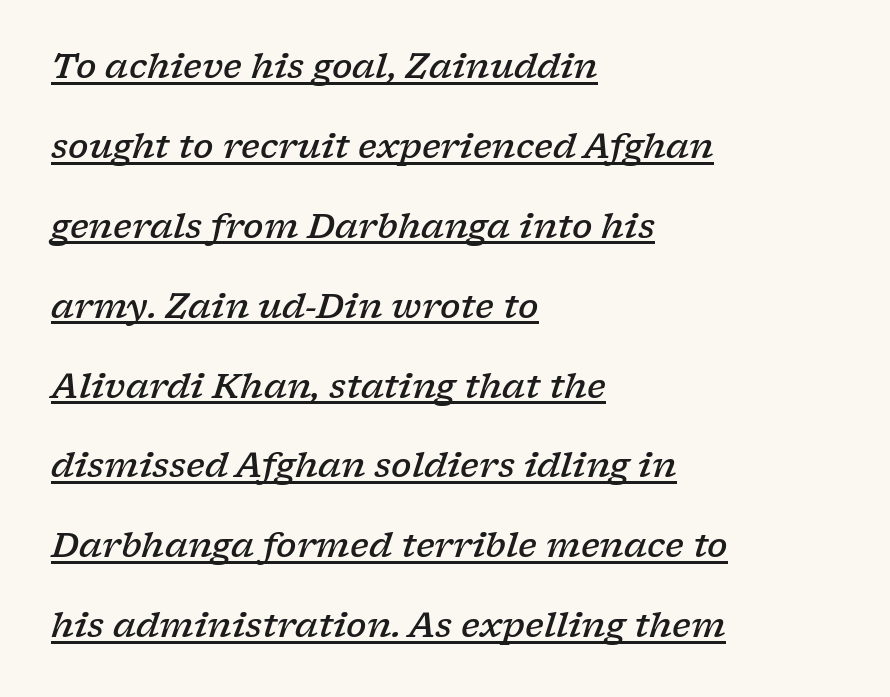
The image shows 34 px semibold, wide serif type, italic (leaning right); set left-aligned, loose line spacing (2.35x), normal letter spacing, underlined; low stroke contrast and a medium x-height.
